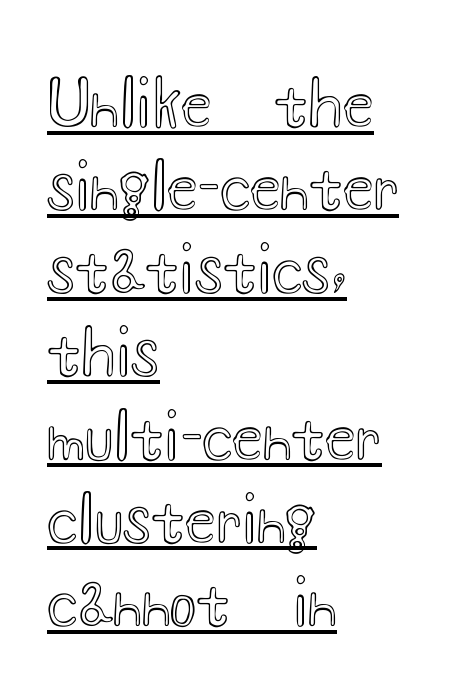
The image shows 63 px wide type, upright; set left-aligned, normal line spacing (1.32x), normal letter spacing, underlined; a small x-height.
